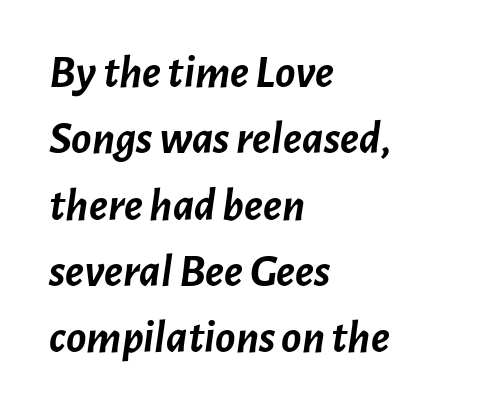
The image shows 47 px semibold type, italic (leaning right); set left-aligned, normal line spacing (1.41x), normal letter spacing, not underlined; low stroke contrast and a medium x-height.
